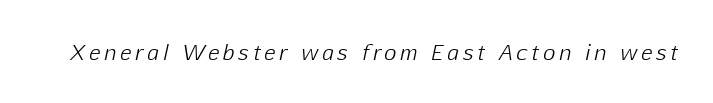
The gaps between neighbouring characters are conspicuously large. Notice how the stems are inclined rather than vertical — that's the hallmark of italics. A clean baseline with only descenders dipping below it. Caption: face not bold, strokes unweighted.
